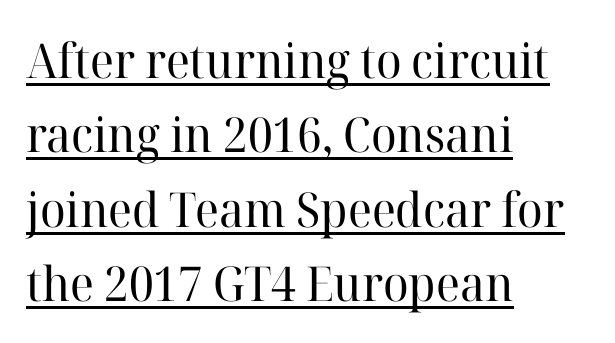
Little horizontal feet cap the strokes, marking this as serif type. A baseline rule has been typeset under these characters. The horizontal fit of the characters is conventional and even. Character widths vary here, with narrow letters taking less room than wide ones.
